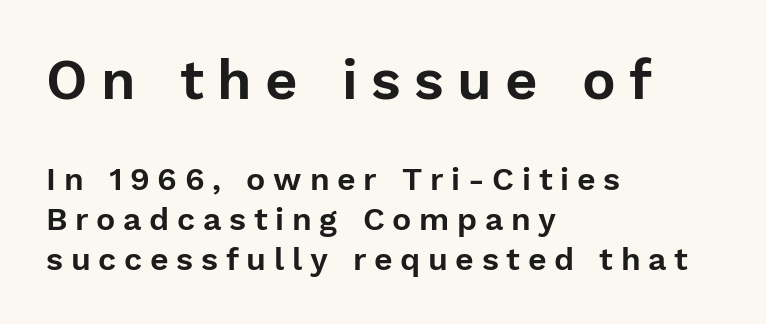
The foot of each line stays bare and open. Inter-character spacing is expanded well beyond the font's built-in metrics. In terms of posture, this sample is upright. A student would call this left alignment; a typographer would say flush left, rag right. Nothing sits at the stroke ends, so this counts as sans-serif.
